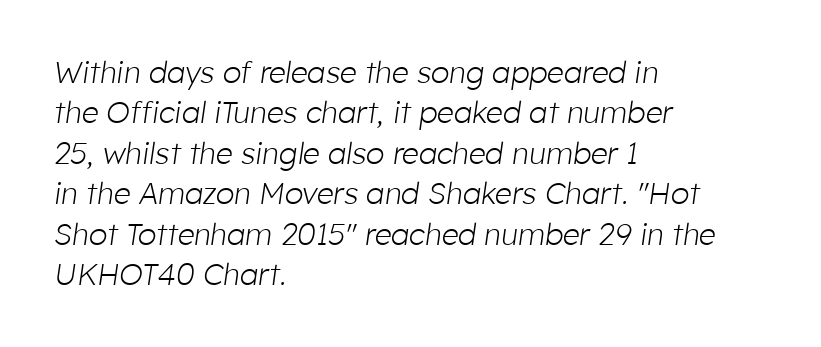
{"italic": "yes", "lean": "right", "slant_degrees": 8, "bold": "no", "weight": "light", "width": "normal", "stroke_contrast": "low", "x_height": "medium", "monospaced": "no", "underline": "no", "align": "left", "line_spacing": "normal", "line_spacing_ratio": 1.35, "letter_spacing": "normal", "letter_spacing_em": 0.0, "glyph_px": 30}
